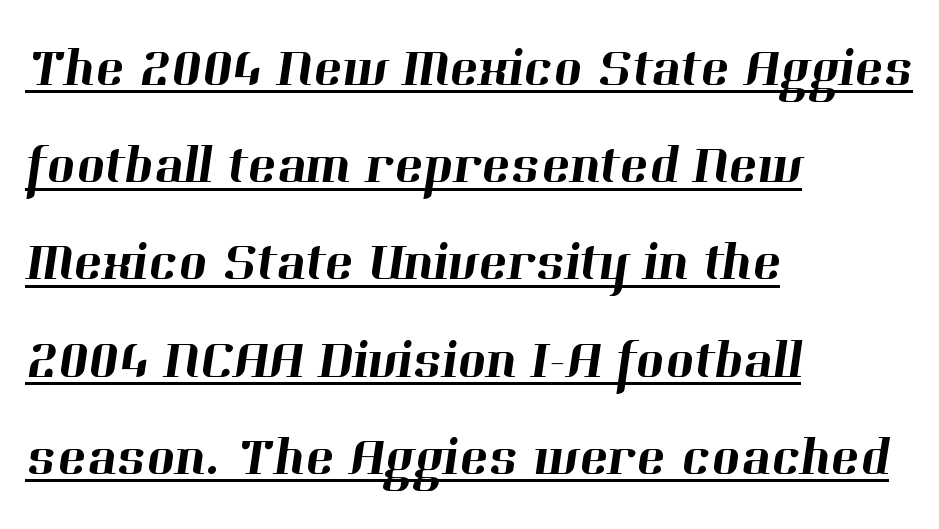
{"serif": "yes", "width": "normal", "stroke_contrast": "high", "x_height": "medium", "monospaced": "no", "underline": "yes", "align": "left", "line_spacing_ratio": 1.8, "letter_spacing": "normal", "letter_spacing_em": 0.0, "glyph_px": 54}
